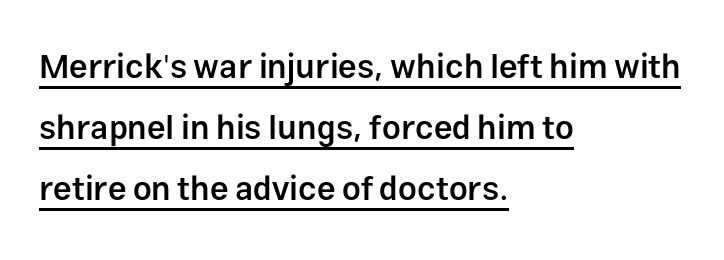
The image shows 33 px semibold sans-serif type, upright; set left-aligned, line spacing 1.85x, normal letter spacing, underlined; low stroke contrast and a medium x-height.
